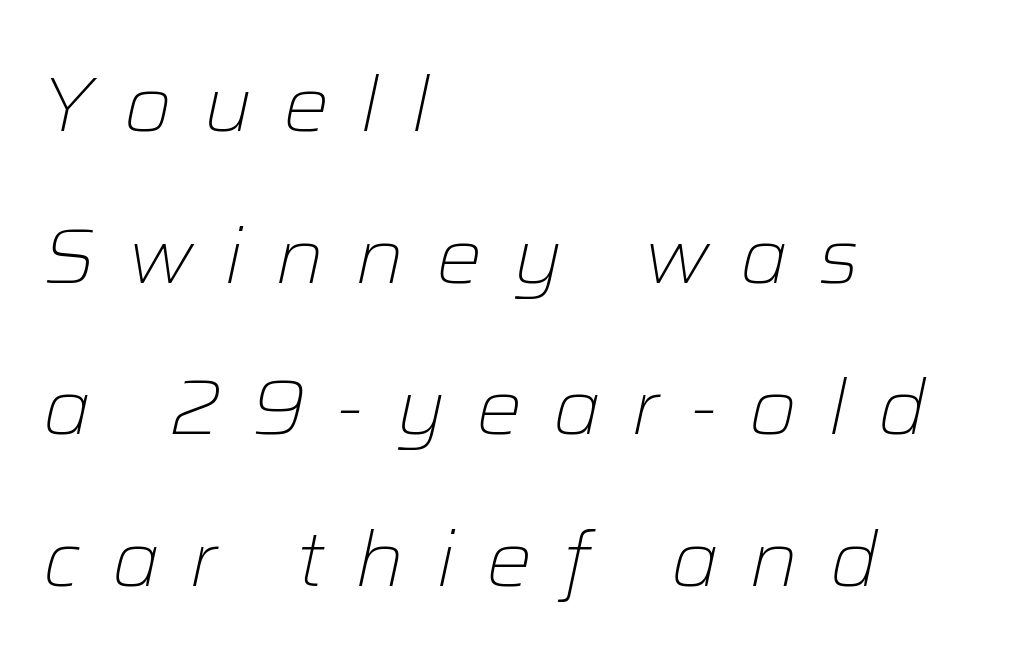
The image shows 77 px light type, italic (leaning right); set left-aligned, loose line spacing (1.97x), unusually wide letter spacing (+0.4 em), not underlined; low stroke contrast and a medium x-height.
